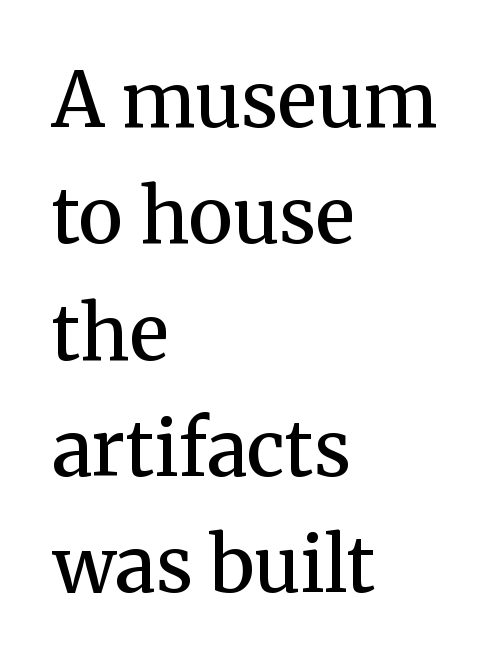
{"serif": "yes", "italic": "no", "bold": "semi", "weight": "semibold", "width": "normal", "stroke_contrast": "medium", "x_height": "medium", "monospaced": "no", "underline": "no", "align": "left", "line_spacing": "normal", "line_spacing_ratio": 1.53, "letter_spacing": "normal", "letter_spacing_em": 0.0, "glyph_px": 76}
